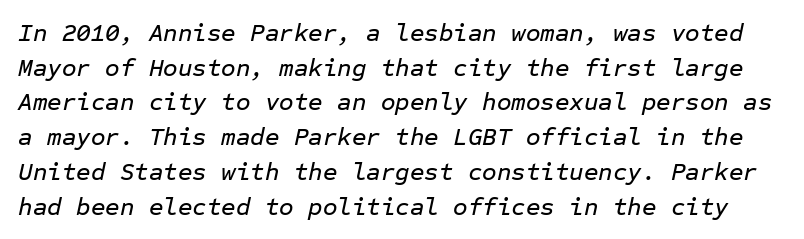
{"italic": "yes", "lean": "right", "slant_degrees": 12, "underline": "no", "line_spacing": "normal", "line_spacing_ratio": 1.39, "letter_spacing": "normal", "letter_spacing_em": 0.0, "glyph_px": 25}
